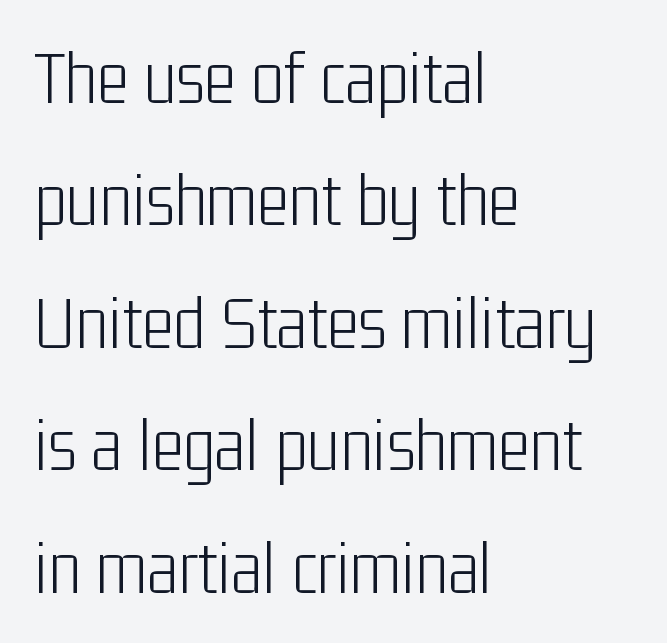
A typesetter would call this zero additional tracking. Is there much room between lines? A standard amount, neither cramped nor airy. The typeface has the unassuming heft of standard copy or less. Each letter keeps its own natural width here, so spacing adapts to shape.
